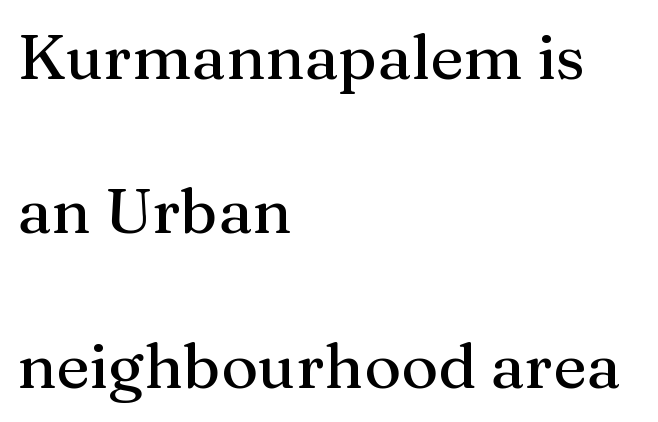
Q: Is the text italic (slanted)? A: No, it is upright.
Q: Is the typeface a serif or a sans-serif typeface? A: Serif.
Q: Is the text underlined? A: No.
Q: How is the paragraph aligned? A: Left-aligned.
Q: Is the spacing between letters normal or unusually wide? A: Normal.
Q: Is the spacing between lines tight, normal or loose? A: Loose.
Q: Width (condensed, normal, or wide)? A: Normal.
Q: Stroke contrast? A: Medium.
Q: x-height? A: Medium.
Q: Monospaced? A: No.
